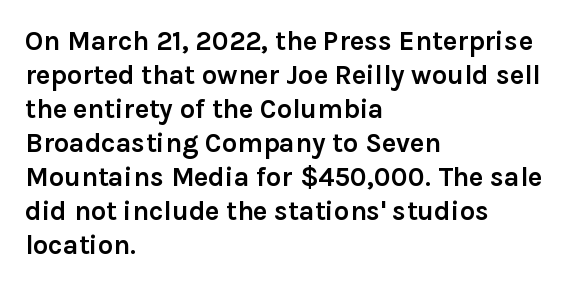
Does the weight exceed regular? Yes, all the way to bold. Short note: letters normally spaced. The space beneath each line is pristine and unruled. The typesetter chose a ragged-right arrangement here. Posture: vertical. The passage shown stacks its lines at a standard gap.
